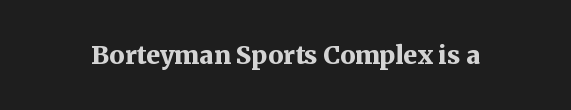
The image shows 25 px bold type, upright; set normal letter spacing, not underlined.
